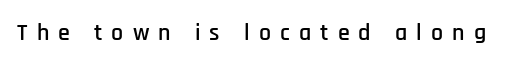
Lines of text with bare space underneath. The letters are spread apart with noticeably loose tracking. In terms of posture, this sample is upright.
